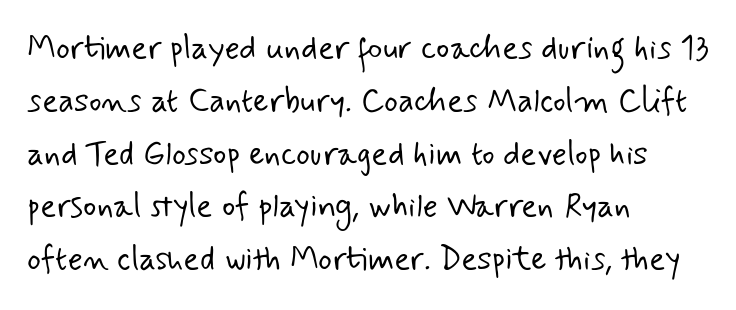
{"serif": "no", "bold": "no", "weight": "light", "width": "normal", "stroke_contrast": "low", "x_height": "small", "monospaced": "no", "underline": "no", "align": "left", "line_spacing": "normal", "line_spacing_ratio": 1.6, "letter_spacing": "normal", "letter_spacing_em": 0.0, "glyph_px": 33}
